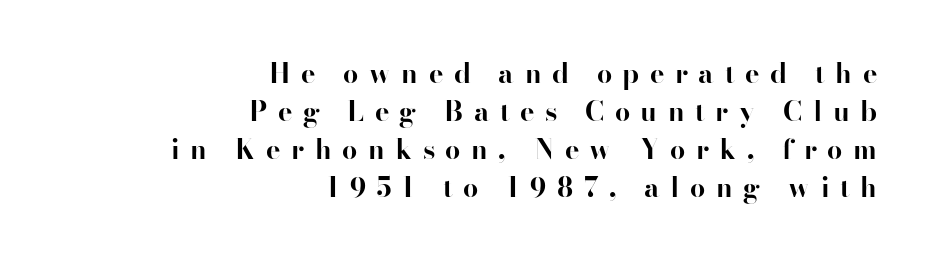
The image shows 27 px bold type, upright; set right-aligned, normal line spacing (1.41x), unusually wide letter spacing (+0.39 em), not underlined.
